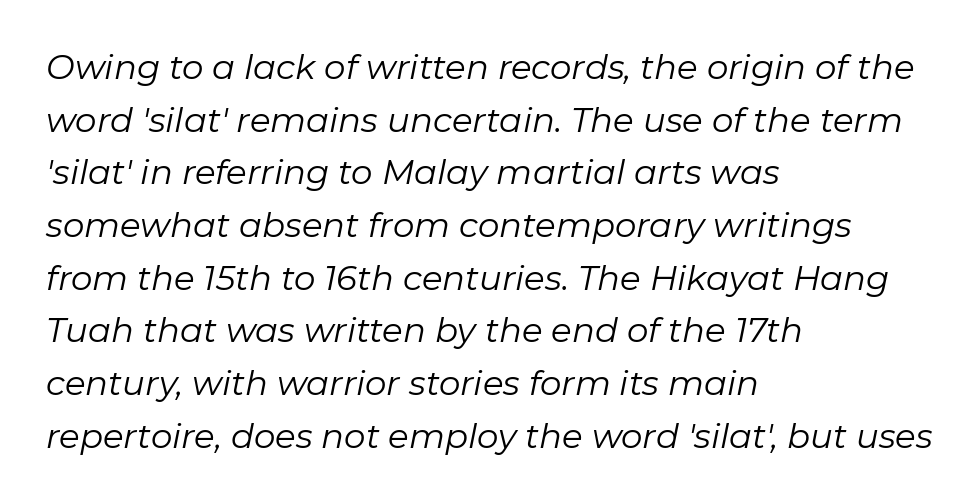
The image shows 34 px regular-weight type, italic (leaning right); set left-aligned, normal line spacing (1.55x), normal letter spacing, not underlined; low stroke contrast and a medium x-height.
